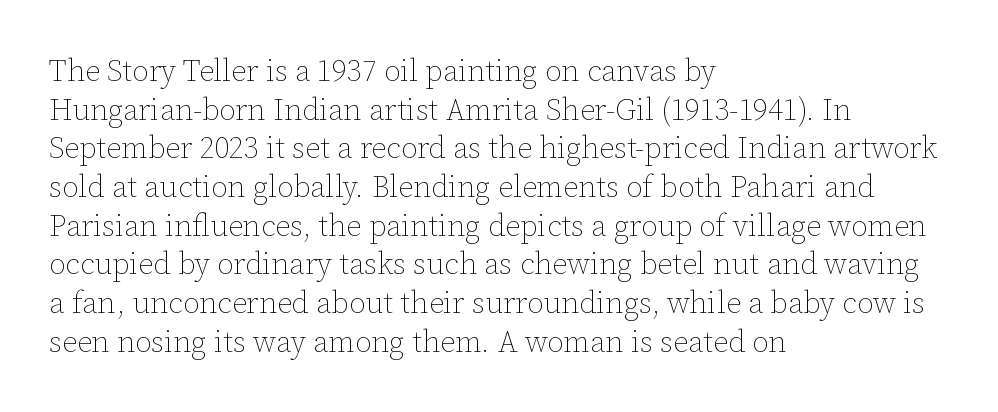
Every stem runs plumb, perpendicular to the baseline. Letters rest on an invisible, unmarked baseline. Each line starts at the same left margin while the right side varies. The cut favours lightness, reaching ordinary text weight at its darkest. Here the designer chose a conventional face with non-uniform glyph widths.
